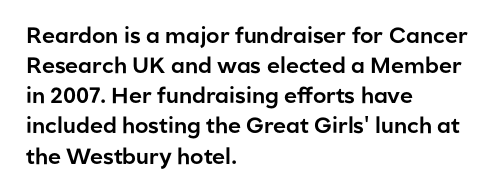
The lettering stays uniformly vertical, giving the passage a roman look. The text block is weighted toward the left margin, trailing off unevenly rightward. A typesetter would call this zero additional tracking. Evenly set lines give the paragraph a standard silhouette.
